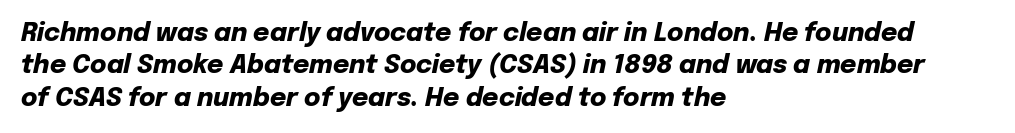
Leading matches the norm, producing a regular column. Thick stems and heavy bowls — unmistakably bold. When letters slant like this, we call the style italic. Spacing between characters is what you'd get straight out of the box. Every row of glyphs begins at an identical x-position on the left. This rendering features lettering with no underline.
